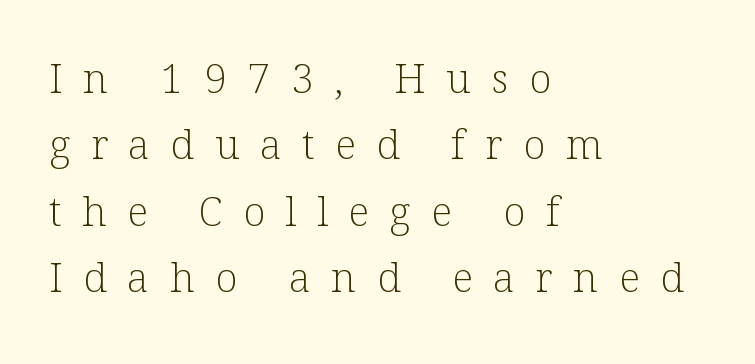
{"serif": "yes", "italic": "no", "bold": "no", "weight": "light", "width": "normal", "stroke_contrast": "low", "x_height": "medium", "monospaced": "no", "underline": "no", "align": "left", "line_spacing": "normal", "line_spacing_ratio": 1.62, "letter_spacing": "wide", "letter_spacing_em": 0.5, "glyph_px": 41}
